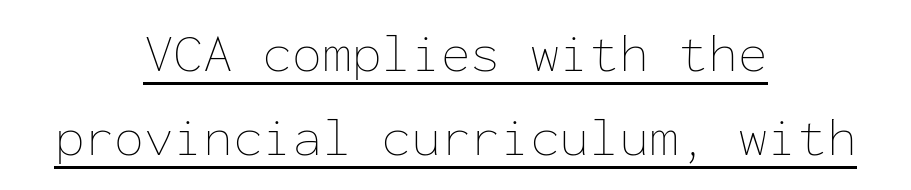
The image shows 54 px thin type, upright, monospaced; set centered, normal line spacing (1.55x), normal letter spacing, underlined; low stroke contrast and a medium x-height.
